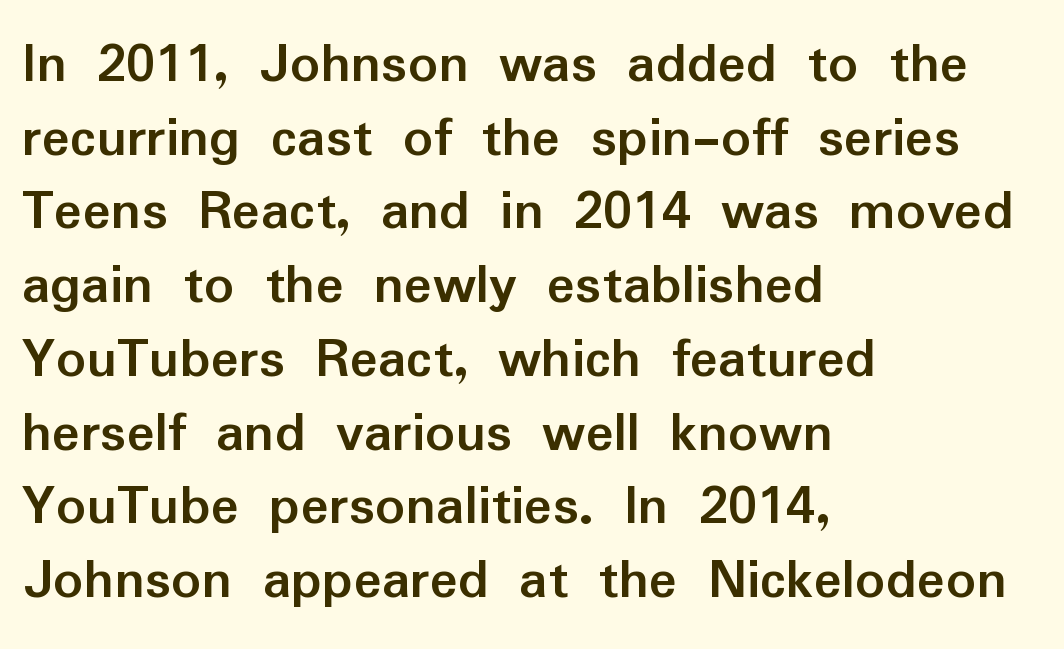
The image shows 59 px semibold sans-serif type, upright; set left-aligned, normal line spacing (1.25x), normal letter spacing, not underlined; low stroke contrast and a medium x-height.
